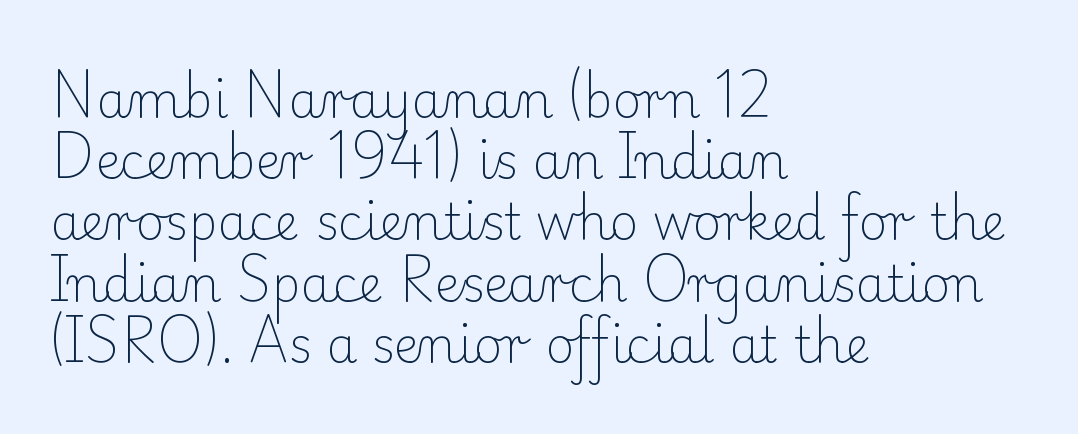
Q: Is the text bold? A: No.
Q: Is the text italic (slanted)? A: No, it is upright.
Q: Is the typeface a serif or a sans-serif typeface? A: Serif.
Q: Is the text underlined? A: No.
Q: How is the paragraph aligned? A: Left-aligned.
Q: Is the spacing between letters normal or unusually wide? A: Normal.
Q: Is the spacing between lines tight, normal or loose? A: Normal.
Q: Width (condensed, normal, or wide)? A: Normal.
Q: Stroke contrast? A: Low.
Q: x-height? A: Small.
Q: Monospaced? A: No.
